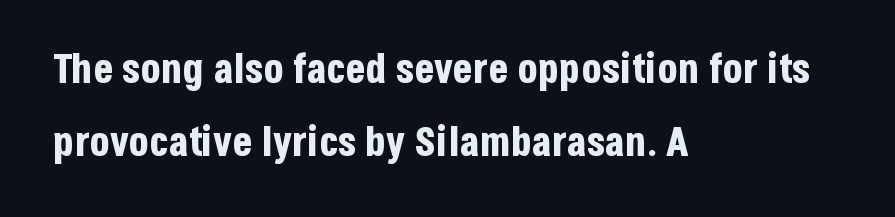
Q: Is the text bold? A: Yes.
Q: Is the text italic (slanted)? A: No, it is upright.
Q: Is the typeface a serif or a sans-serif typeface? A: Sans-serif.
Q: Is the text underlined? A: No.
Q: How is the paragraph aligned? A: Left-aligned.
Q: Is the spacing between letters normal or unusually wide? A: Normal.
Q: Width (condensed, normal, or wide)? A: Condensed.
Q: Stroke contrast? A: Low.
Q: x-height? A: Large.
Q: Monospaced? A: No.
